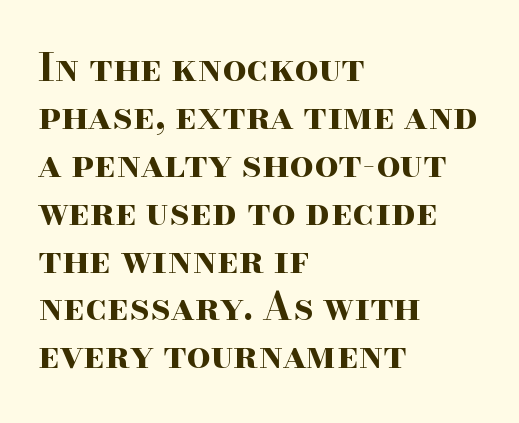
{"serif": "yes", "italic": "no", "bold": "yes", "weight": "bold", "width": "wide", "stroke_contrast": "high", "x_height": "small", "monospaced": "no", "underline": "no", "align": "left", "line_spacing": "normal", "line_spacing_ratio": 1.26, "letter_spacing": "normal", "letter_spacing_em": 0.0, "glyph_px": 38}
